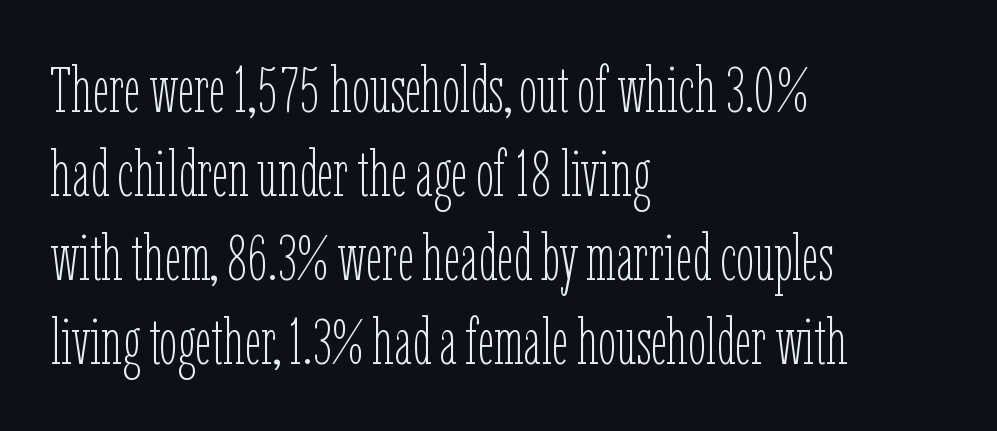
The image shows 65 px thin, condensed type, upright; set left-aligned, normal line spacing (1.29x), normal letter spacing, not underlined; low stroke contrast and a medium x-height.
